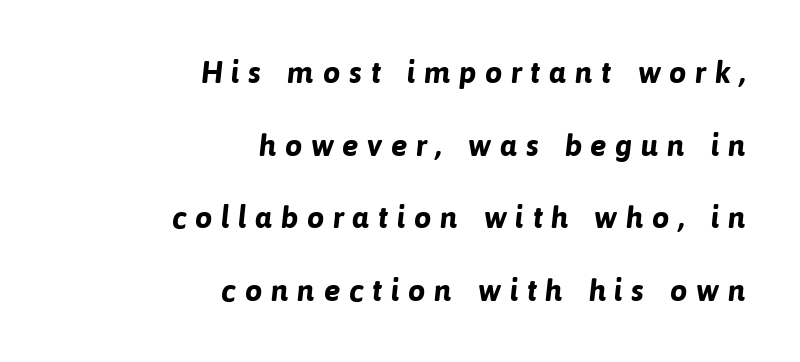
Q: Is the text bold? A: Yes.
Q: Is the typeface a serif or a sans-serif typeface? A: Sans-serif.
Q: Is the text underlined? A: No.
Q: How is the paragraph aligned? A: Right-aligned.
Q: Is the spacing between letters normal or unusually wide? A: Unusually wide.
Q: Is the spacing between lines tight, normal or loose? A: Loose.
Q: Width (condensed, normal, or wide)? A: Normal.
Q: Stroke contrast? A: Low.
Q: x-height? A: Medium.
Q: Monospaced? A: No.
